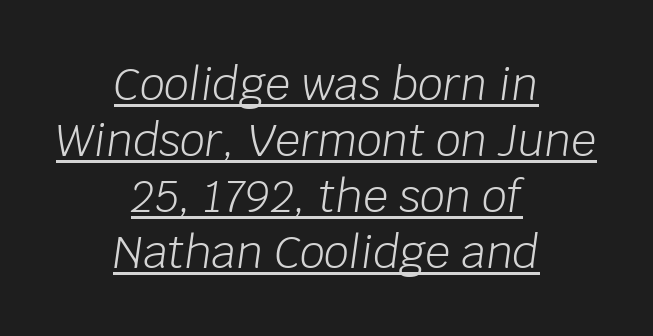
The image shows 44 px light type, italic (leaning right); set centered, normal line spacing (1.27x), normal letter spacing, underlined; low stroke contrast and a large x-height.
